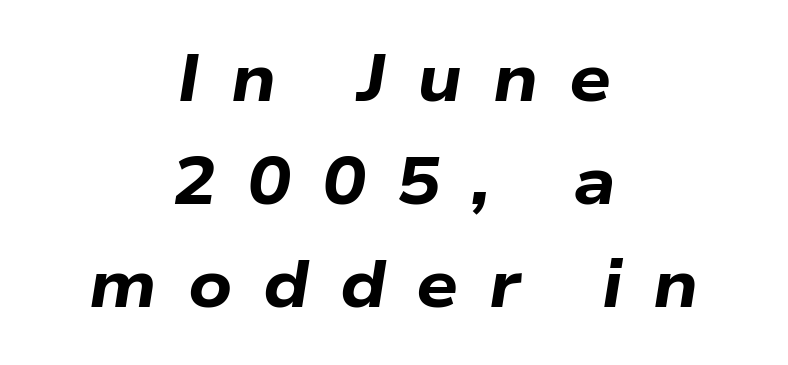
{"italic": "yes", "lean": "right", "slant_degrees": 9, "bold": "yes", "weight": "bold", "width": "wide", "stroke_contrast": "low", "x_height": "medium", "monospaced": "no", "underline": "no", "align": "center", "line_spacing": "normal", "line_spacing_ratio": 1.56, "letter_spacing": "wide", "letter_spacing_em": 0.46, "glyph_px": 66}
